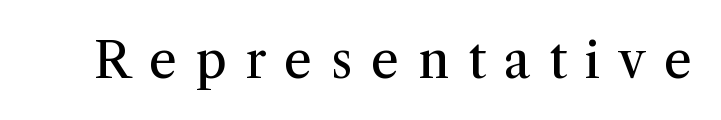
{"serif": "yes", "italic": "no", "bold": "no", "weight": "regular", "width": "normal", "stroke_contrast": "medium", "x_height": "medium", "monospaced": "no", "underline": "no", "letter_spacing": "wide", "letter_spacing_em": 0.37, "glyph_px": 50}
